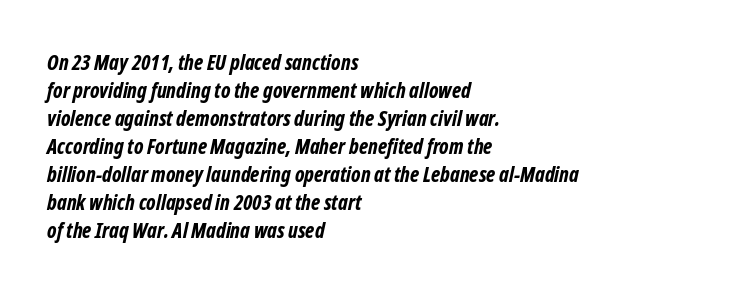
Short and long lines alike share a common starting point at left. Every letter is thick-stroked: bold, no question. Interline gaps are of average width in this sample. Quick note: underline off.
